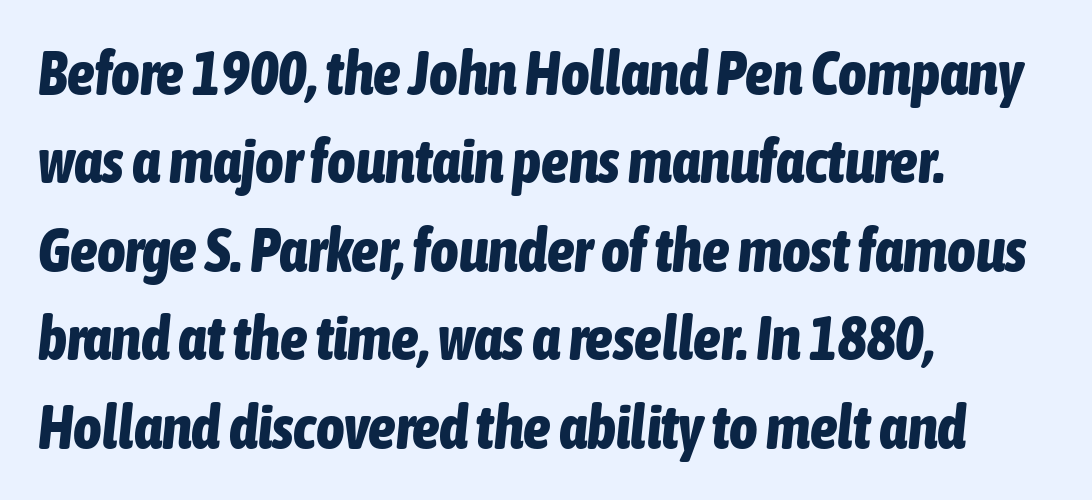
Q: Is the text bold? A: Yes.
Q: Is the text italic (slanted)? A: Yes, it leans right by about 6 degrees.
Q: Is the text underlined? A: No.
Q: How is the paragraph aligned? A: Left-aligned.
Q: Is the spacing between letters normal or unusually wide? A: Normal.
Q: Is the spacing between lines tight, normal or loose? A: Normal.
Q: Width (condensed, normal, or wide)? A: Condensed.
Q: Stroke contrast? A: Low.
Q: x-height? A: Medium.
Q: Monospaced? A: No.
